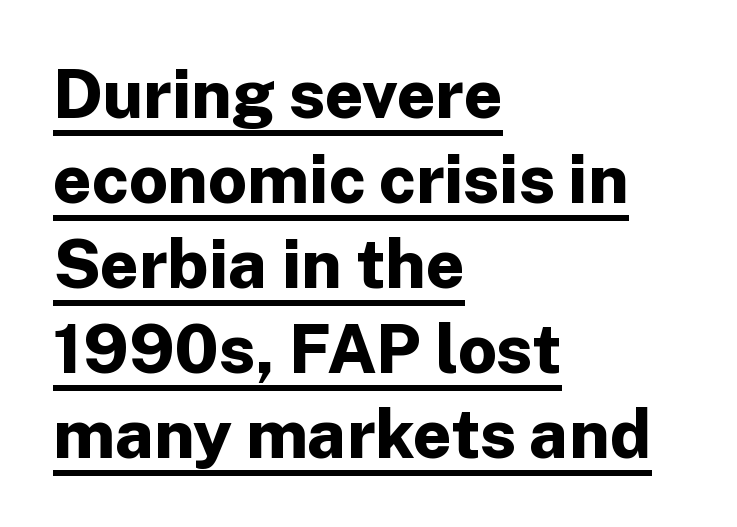
The image shows 68 px bold sans-serif type, upright; set left-aligned, normal line spacing (1.25x), normal letter spacing, underlined; low stroke contrast and a medium x-height.
